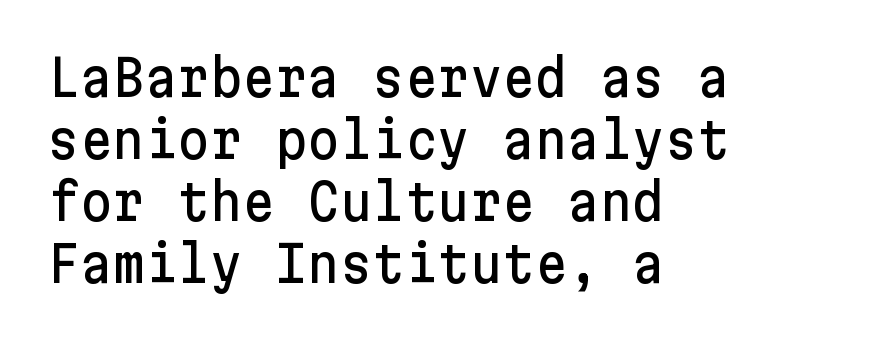
The image shows 50 px sans-serif type, upright; set left-aligned, line spacing 1.24x, normal letter spacing, not underlined; low stroke contrast and a medium x-height.
